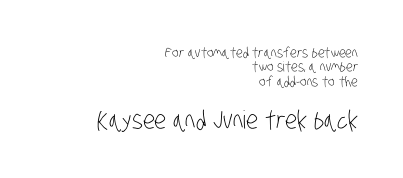
{"bold": "no", "underline": "no", "align": "right", "line_spacing": "tight", "line_spacing_ratio": 1.02, "letter_spacing": "normal", "letter_spacing_em": 0.0, "larger_block": "second", "size_ratio": 1.79, "glyph_px": 25}
